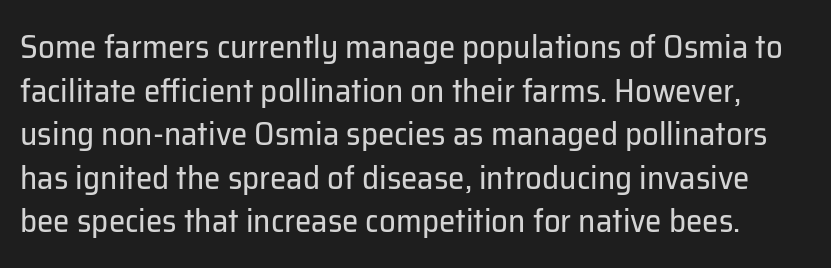
Compared with typical body copy, the letter spacing here is the same. Ink coverage per letter is moderate at most. Words float on clear page, feet unadorned. You could not count columns in this text — the font is proportionally spaced. A sans-serif font was chosen for this passage. Horizontal bands of white between lines are of average thickness.
